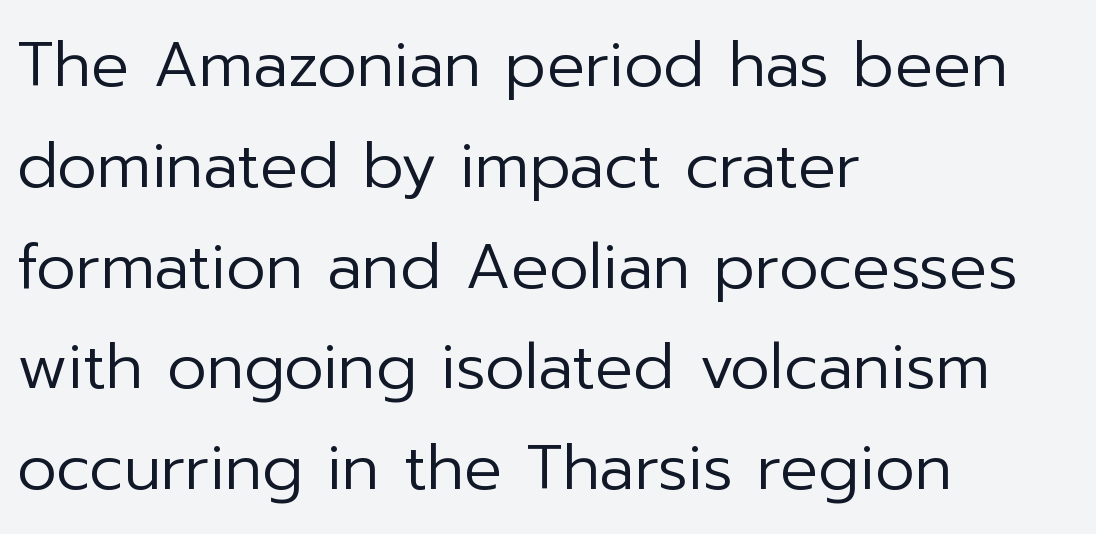
Q: Is the text bold? A: No.
Q: Is the text italic (slanted)? A: No, it is upright.
Q: Is the typeface a serif or a sans-serif typeface? A: Sans-serif.
Q: Is the text underlined? A: No.
Q: How is the paragraph aligned? A: Left-aligned.
Q: Is the spacing between letters normal or unusually wide? A: Normal.
Q: Is the spacing between lines tight, normal or loose? A: Normal.
Q: Width (condensed, normal, or wide)? A: Normal.
Q: Stroke contrast? A: Low.
Q: x-height? A: Medium.
Q: Monospaced? A: No.
